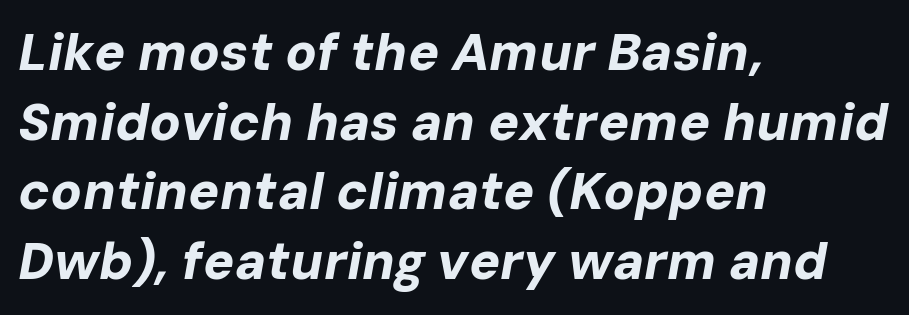
Only glyphs here, with clear space below each row. Compared with ordinary roman type, these characters are visibly tilted. A student would call this left alignment; a typographer would say flush left, rag right. Leading: standard. Strong, thick strokes mark this as bold type. Inter-character spacing is left at the font's built-in metrics.
